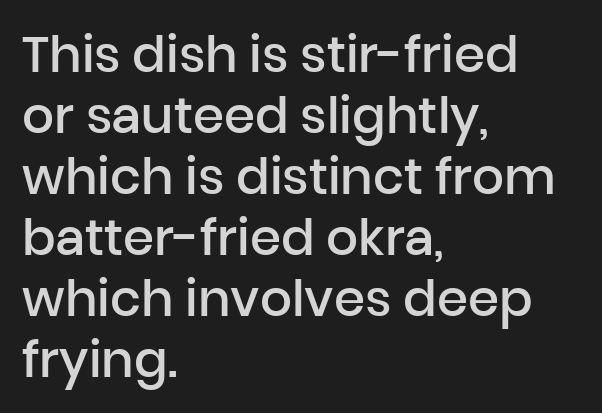
This is roman type, the default non-slanted kind. Just letters on the line, the space beneath them empty. Observe the absence of serifs on each vertical stroke in this sample. The tracking reads as untouched default to a designer's eye. The rendering uses natural spacing where letterforms have individual widths. If you drew a ruler down the left edge, every line would touch it.
